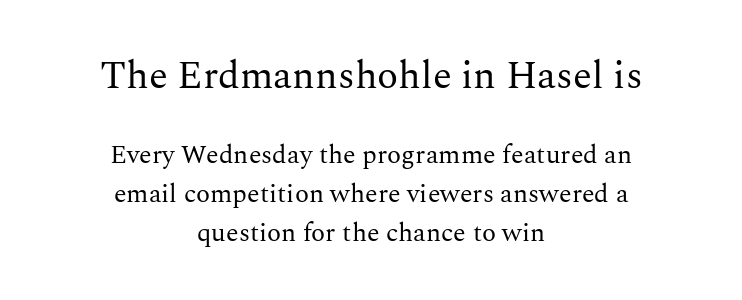
{"serif": "yes", "italic": "no", "bold": "no", "weight": "regular", "width": "normal", "stroke_contrast": "medium", "x_height": "medium", "monospaced": "no", "underline": "no", "align": "center", "line_spacing": "normal", "line_spacing_ratio": 1.49, "letter_spacing": "normal", "letter_spacing_em": 0.0, "larger_block": "first", "size_ratio": 1.5, "glyph_px": 39}
